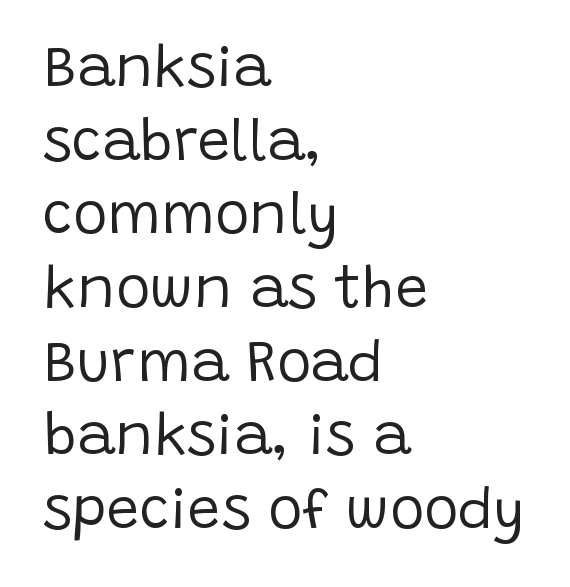
The image shows 58 px regular-weight sans-serif type, upright; set left-aligned, normal line spacing (1.27x), normal letter spacing, not underlined; low stroke contrast and a large x-height.
